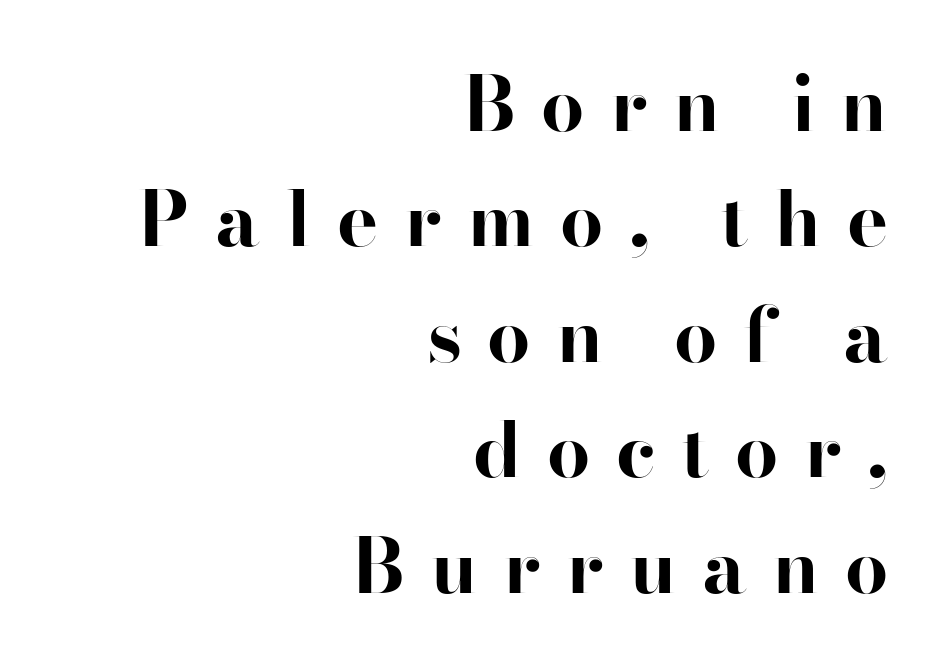
{"serif": "yes", "italic": "no", "bold": "yes", "weight": "bold", "width": "normal", "stroke_contrast": "high", "x_height": "small", "monospaced": "no", "underline": "no", "align": "right", "line_spacing": "normal", "line_spacing_ratio": 1.5, "letter_spacing": "wide", "letter_spacing_em": 0.33, "glyph_px": 77}
